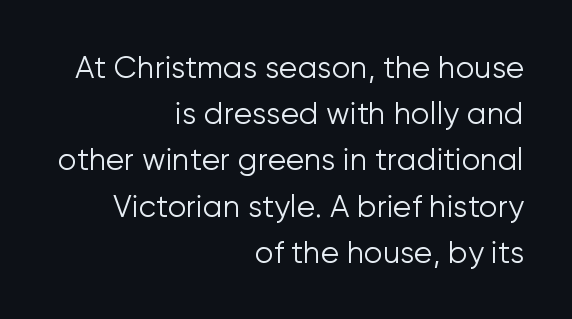
{"serif": "no", "italic": "no", "bold": "no", "weight": "light", "width": "normal", "stroke_contrast": "low", "x_height": "medium", "monospaced": "no", "underline": "no", "align": "right", "line_spacing": "normal", "line_spacing_ratio": 1.54, "letter_spacing": "normal", "letter_spacing_em": 0.0, "glyph_px": 30}
